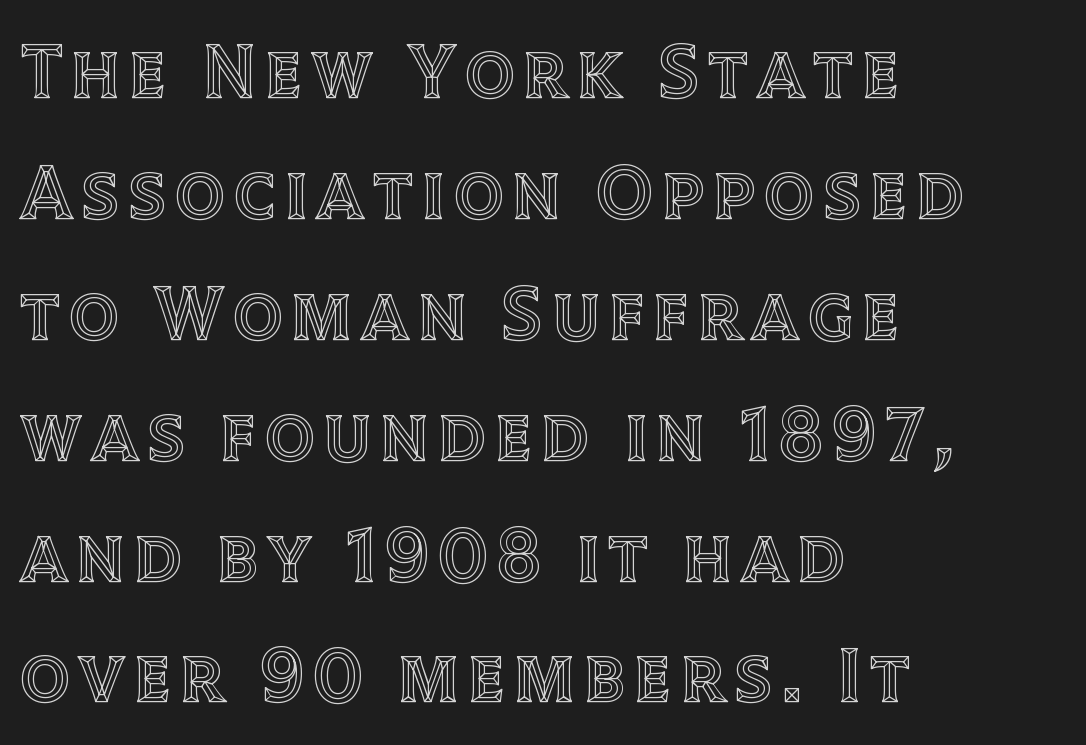
Q: Is the text italic (slanted)? A: No, it is upright.
Q: Is the text underlined? A: No.
Q: How is the paragraph aligned? A: Left-aligned.
Q: Is the spacing between lines tight, normal or loose? A: Normal.
Q: Width (condensed, normal, or wide)? A: Normal.
Q: x-height? A: Large.
Q: Monospaced? A: No.
